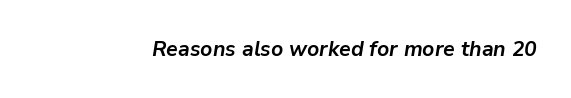
Each word holds together tightly as a unit, with standard inter-letter gaps. This is heavy type, rendered in bold. The zone under the glyphs is completely vacant. Is the type slanted? Yes — the strokes lean at a clear angle.
